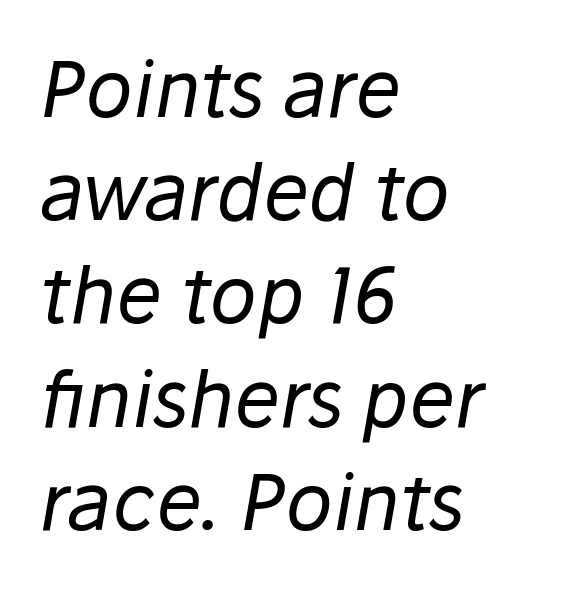
Horizontally, the lines are justified to the leading edge only. The letters advance in unequal steps, a hallmark of proportional type. The characters are drawn with everyday or finer stroke widths. Interline gaps are of average width in this sample.
